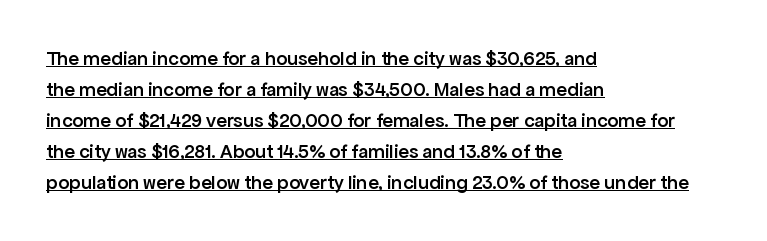
Q: Is the text bold? A: Semi-bold.
Q: Is the text italic (slanted)? A: No, it is upright.
Q: Is the text underlined? A: Yes.
Q: How is the paragraph aligned? A: Left-aligned.
Q: Is the spacing between letters normal or unusually wide? A: Normal.
Q: Is the spacing between lines tight, normal or loose? A: Normal.
